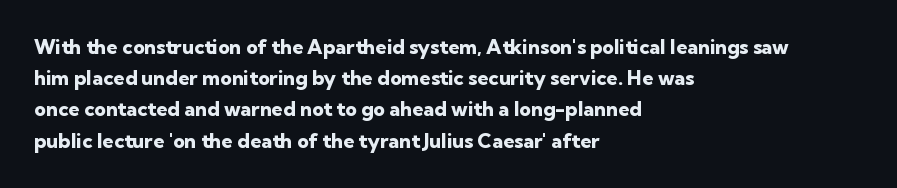
The image shows 20 px bold type, upright; set left-aligned, normal line spacing (1.56x), normal letter spacing, not underlined.
